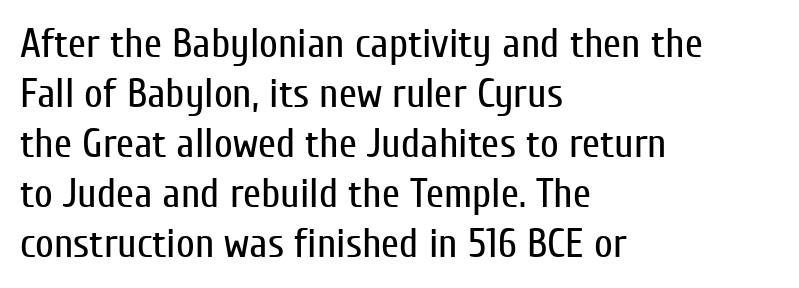
The image shows 41 px regular-weight, condensed sans-serif type, upright; set left-aligned, line spacing 1.22x, normal letter spacing, not underlined; low stroke contrast and a medium x-height.
